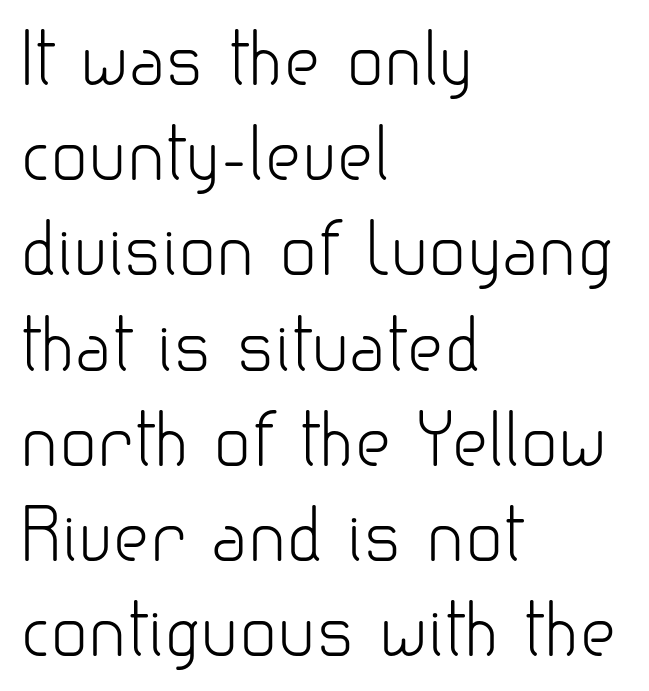
{"serif": "no", "italic": "no", "bold": "no", "weight": "light", "width": "normal", "stroke_contrast": "low", "x_height": "small", "monospaced": "no", "underline": "no", "align": "left", "line_spacing": "normal", "line_spacing_ratio": 1.36, "letter_spacing": "normal", "letter_spacing_em": 0.0, "glyph_px": 70}
